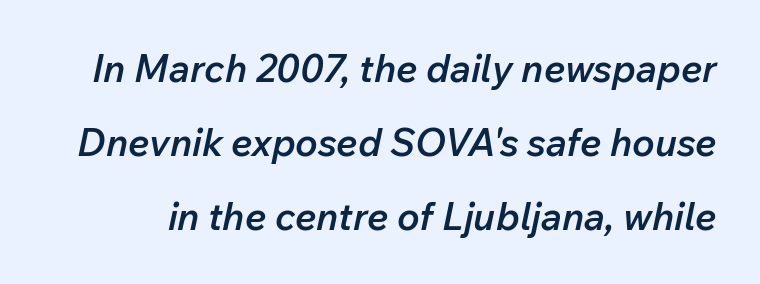
The image shows 38 px semibold type, italic (leaning right); set loose line spacing (1.95x), normal letter spacing, not underlined; low stroke contrast and a medium x-height.
